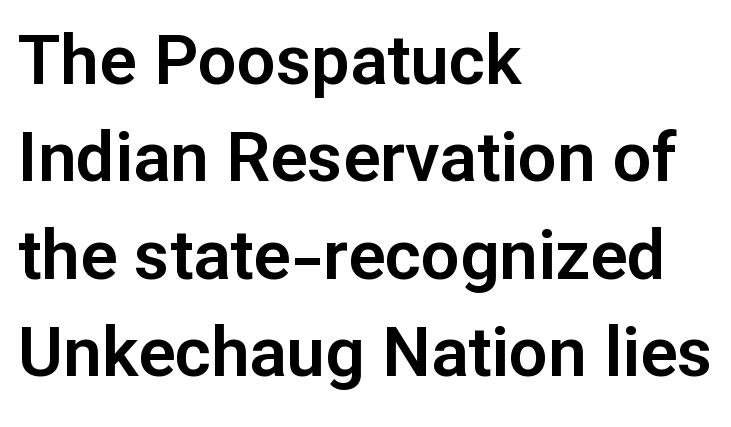
{"serif": "no", "italic": "no", "width": "normal", "stroke_contrast": "low", "x_height": "medium", "monospaced": "no", "underline": "no", "align": "left", "line_spacing": "normal", "line_spacing_ratio": 1.41, "letter_spacing": "normal", "letter_spacing_em": 0.0, "glyph_px": 69}
